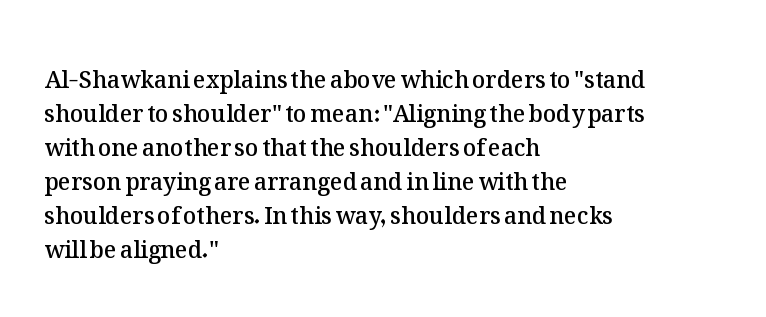
Q: Is the text bold? A: Semi-bold.
Q: Is the text italic (slanted)? A: No, it is upright.
Q: Is the text underlined? A: No.
Q: How is the paragraph aligned? A: Left-aligned.
Q: Is the spacing between letters normal or unusually wide? A: Normal.
Q: Is the spacing between lines tight, normal or loose? A: Normal.
